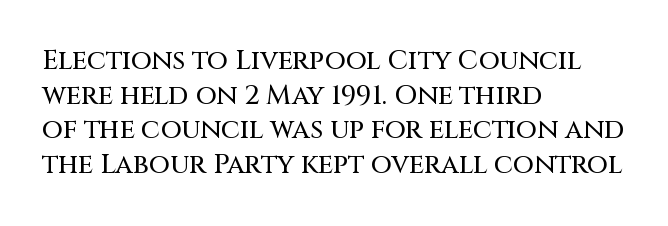
The image shows 27 px text type, upright; set left-aligned, normal line spacing (1.28x), normal letter spacing, not underlined.
